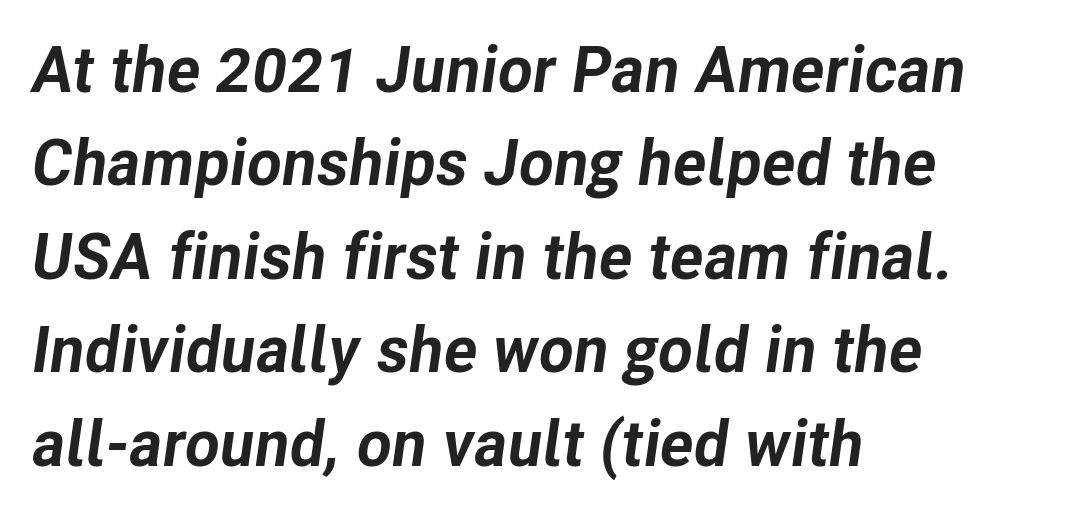
{"italic": "yes", "lean": "right", "slant_degrees": 8, "bold": "yes", "weight": "bold", "width": "normal", "stroke_contrast": "low", "x_height": "medium", "monospaced": "no", "underline": "no", "align": "left", "line_spacing": "normal", "line_spacing_ratio": 1.46, "letter_spacing": "normal", "letter_spacing_em": 0.0, "glyph_px": 64}
